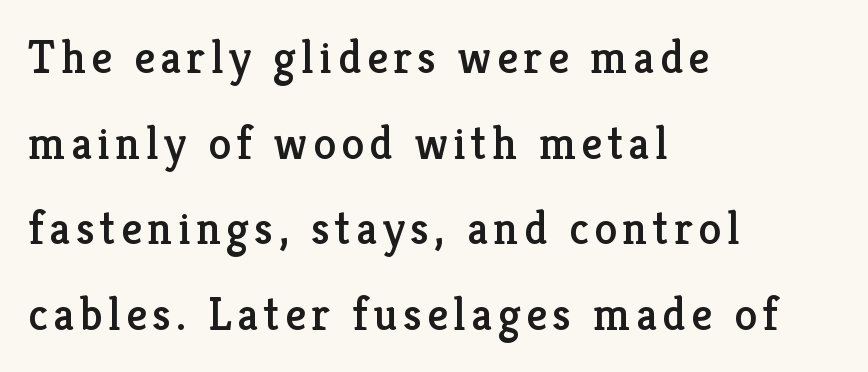
The passage is arranged the way most books set body copy — flush left. The glyphs in this specimen are seriffed. Do the letters lean? They stand straight. The words here are not underlined. Spacing verdict: proportional, widths tailored to each character.
